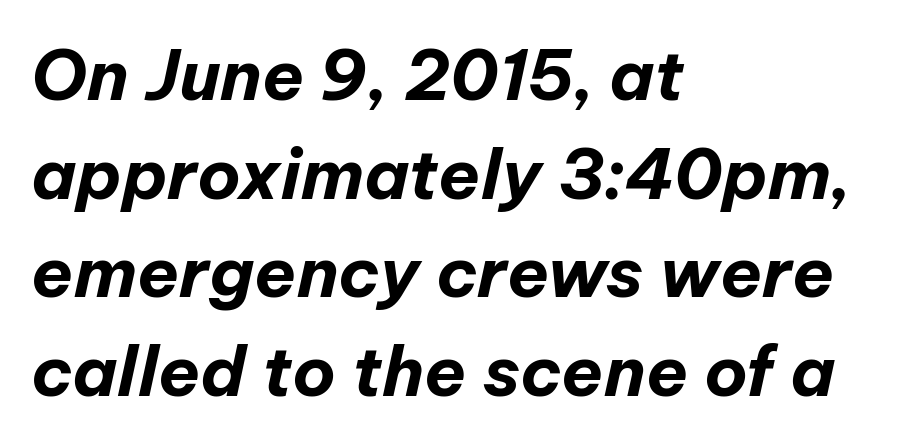
If you drew a ruler down the left edge, every line would touch it. Italic: yes, the glyphs are oblique. Normally led — the rows are evenly, conventionally spaced. These lines are rendered in a variable-pitch font. The face used here has the dense, thick strokes of a bold.
